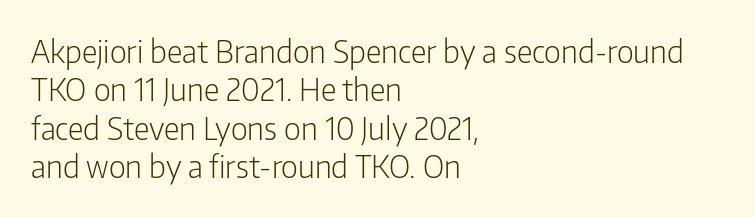
A classic flush-left, rag-right setting is used for this passage. Check under the words: just untouched page. The letterforms sit at book weight or below. Serifs: no, the terminals of the letterforms are clean. The horizontal fit of the characters is conventional and even. These lines were composed using upright roman letters.
